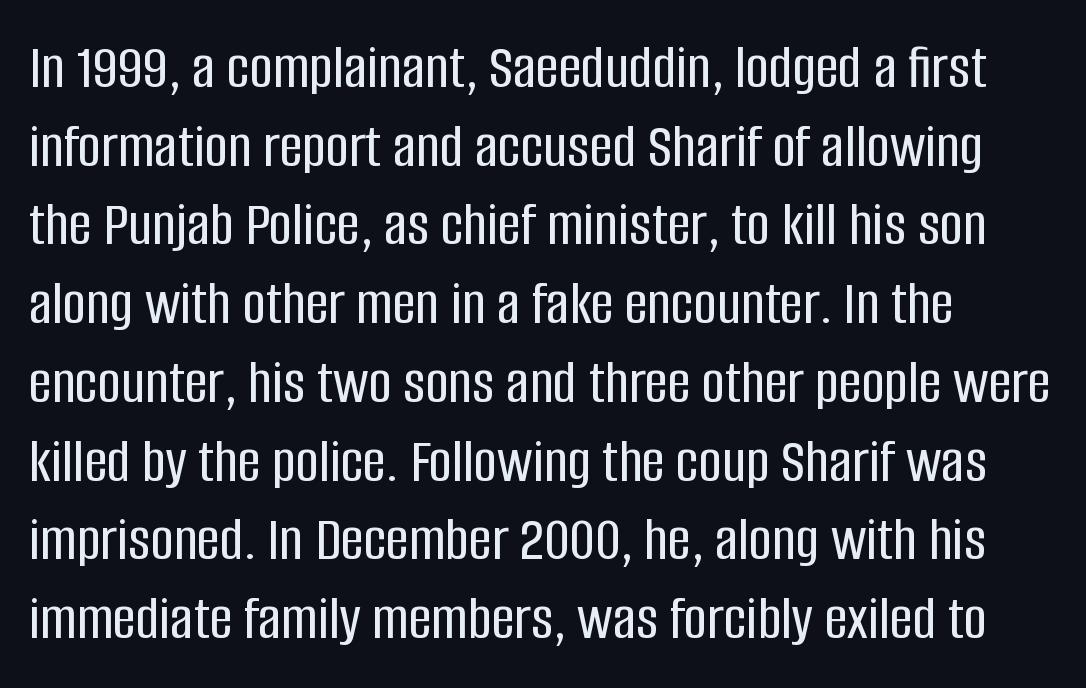
The image shows 64 px condensed sans-serif type, upright; set left-aligned, line spacing 1.23x, normal letter spacing, not underlined; low stroke contrast and a large x-height.
